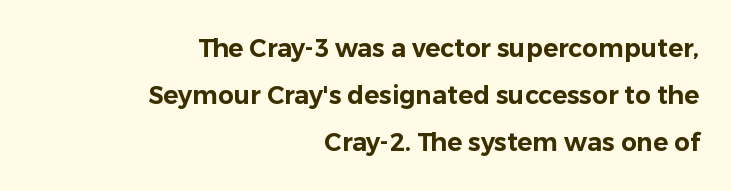
Q: Is the text italic (slanted)? A: No, it is upright.
Q: Is the text underlined? A: No.
Q: How is the paragraph aligned? A: Right-aligned.
Q: Is the spacing between letters normal or unusually wide? A: Normal.
